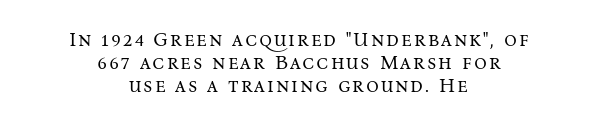
Successive baselines arrive quickly, one right under another. The foot of each line stays bare and open. Notice how the passage keeps no hard edge, just a central spine. A light-to-regular cut is what we see here. Quick note: not italic, upright.
